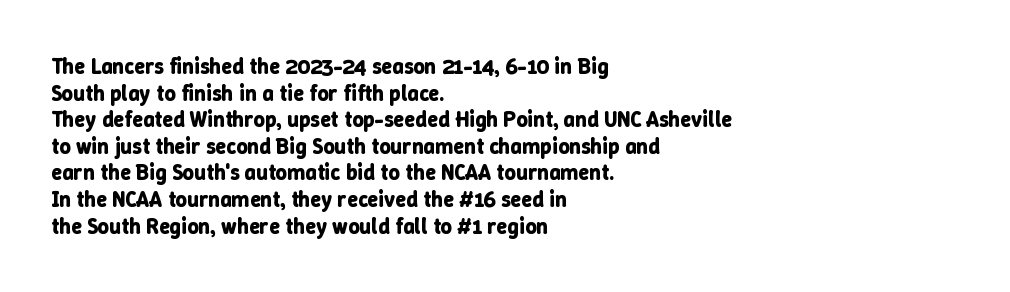
The image shows 22 px bold type, upright; set left-aligned, line spacing 1.21x, normal letter spacing, not underlined.
